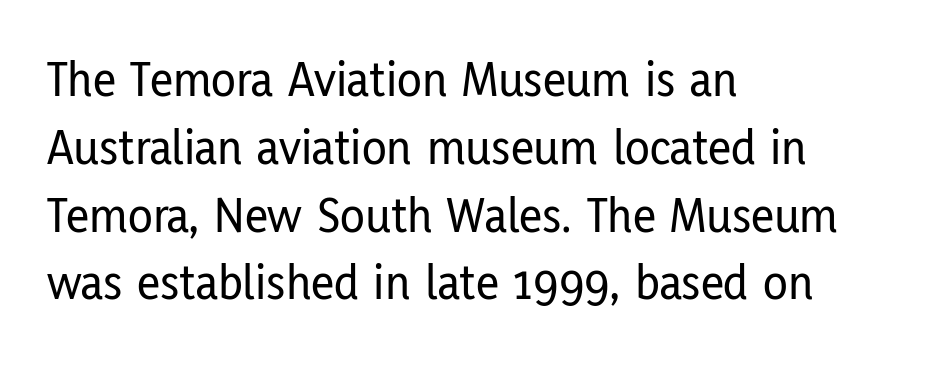
Do the characters align in a grid? No, the font is proportional. What kind of face is this? One without serifs — a sans. No extra tracking has been applied to these lines. Do the letters lean? They stand straight. Rows of type keep a routine distance in the vertical direction.
